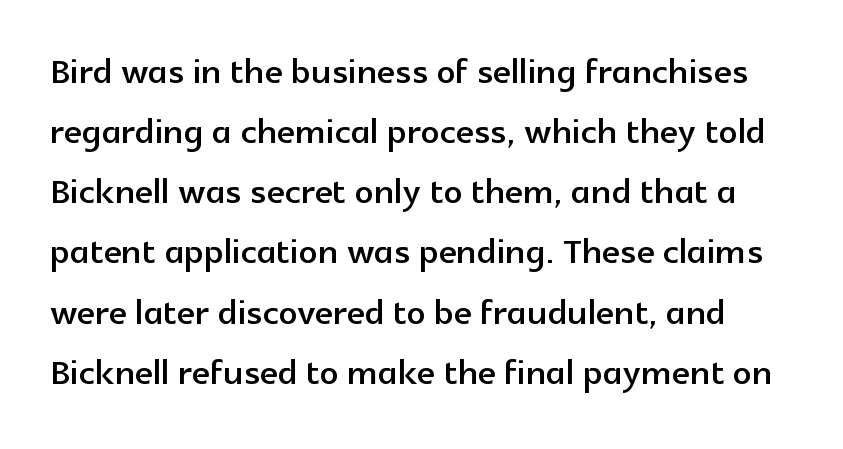
{"serif": "no", "italic": "no", "width": "normal", "x_height": "medium", "monospaced": "no", "underline": "no", "line_spacing": "normal", "line_spacing_ratio": 1.28, "letter_spacing": "normal", "letter_spacing_em": 0.0, "glyph_px": 47}
